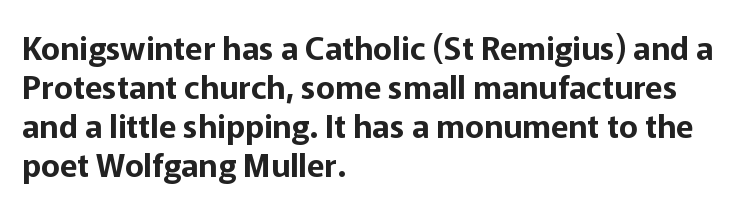
The passage shown is typed in a proportional face where columns would drift. Italic: no, the glyphs are upright roman. Lines of text with bare space underneath. Compared with a centered layout, this one pins lines to the left instead. Nothing sits at the stroke ends, so this counts as sans-serif. The rendering keeps characters at their native spacing.
